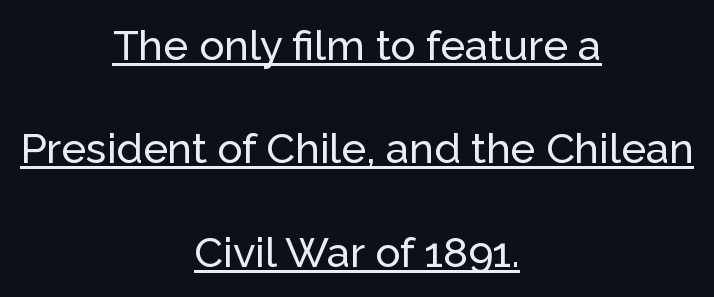
The typography opts for an upright posture over an oblique one. A typesetter would call this proportional, since set widths differ per character. Nothing sits at the stroke ends, so this counts as sans-serif. In designer terms, the underline attribute is active on this setting.
